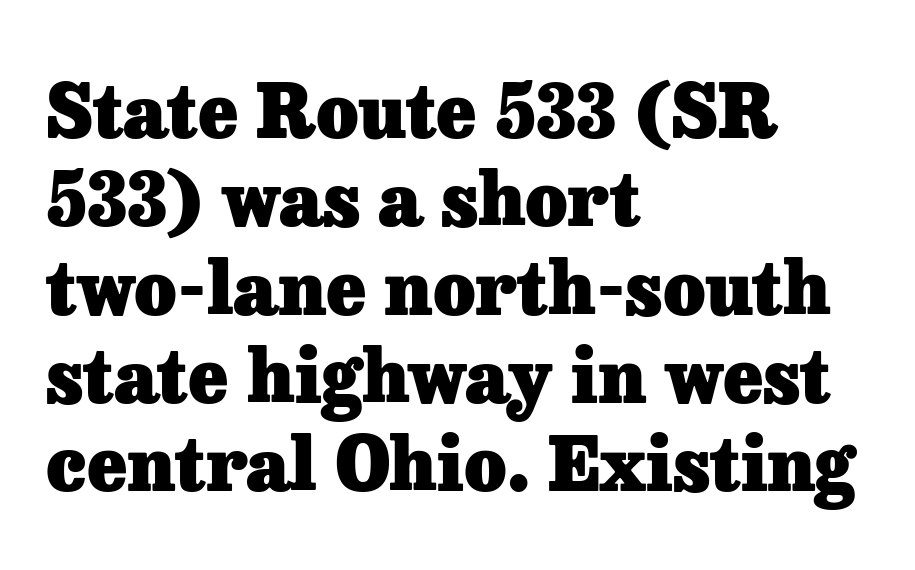
The image shows 73 px heavy serif type, upright; set left-aligned, line spacing 1.21x, normal letter spacing, not underlined; low stroke contrast and a medium x-height.
